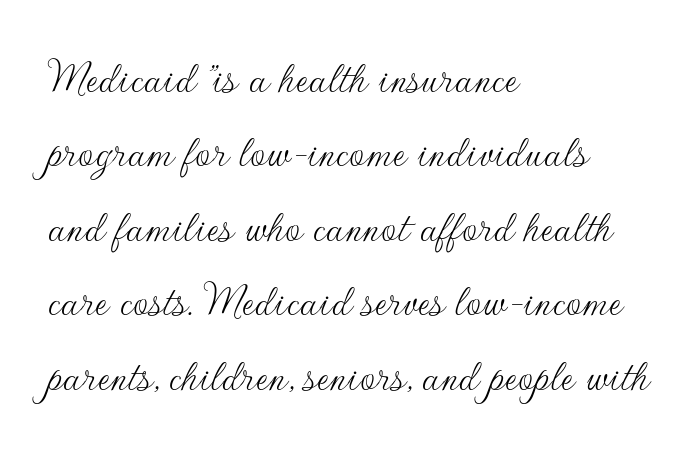
The passage shown is not bold in any degree. Examine the stroke ends and you'll find no serifs. This rendering uses left alignment, leaving the right contour irregular. The vertical gap from one line to the next is medium. The foot of each line stays bare and open.
